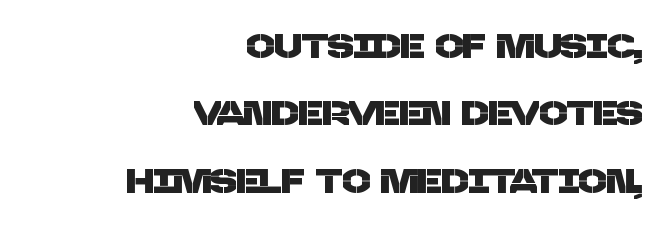
The image shows 33 px sans-serif type; set right-aligned, loose line spacing (2.04x), normal letter spacing, not underlined; low stroke contrast and a large x-height.
